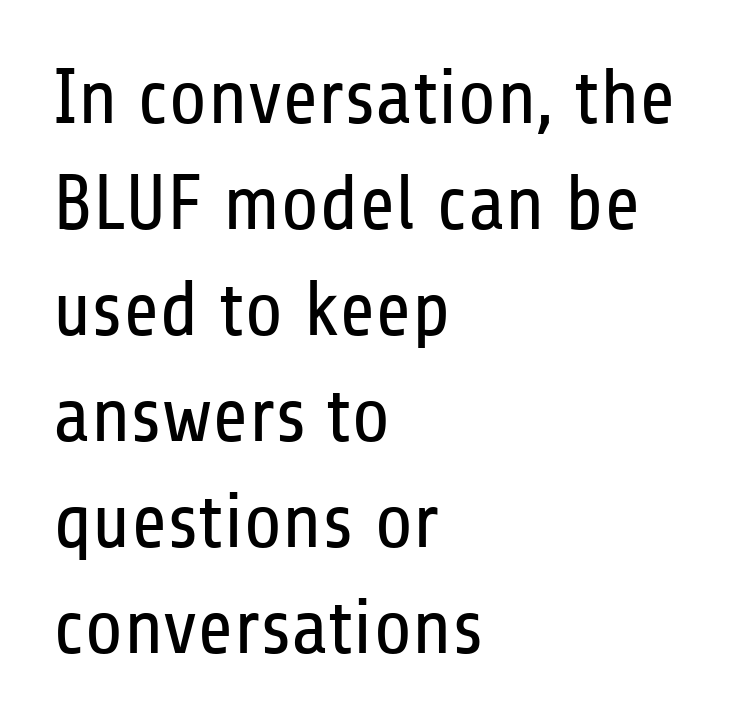
The image shows 78 px regular-weight, condensed sans-serif type, upright; set left-aligned, normal line spacing (1.36x), normal letter spacing, not underlined; low stroke contrast and a medium x-height.
